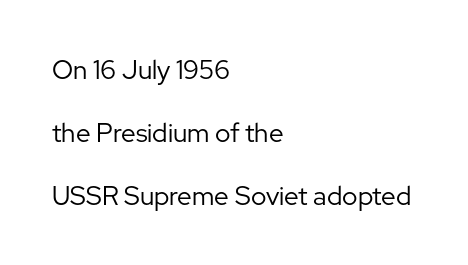
Q: Is the text bold? A: No.
Q: Is the text italic (slanted)? A: No, it is upright.
Q: Is the text underlined? A: No.
Q: How is the paragraph aligned? A: Left-aligned.
Q: Is the spacing between letters normal or unusually wide? A: Normal.
Q: Is the spacing between lines tight, normal or loose? A: Loose.
